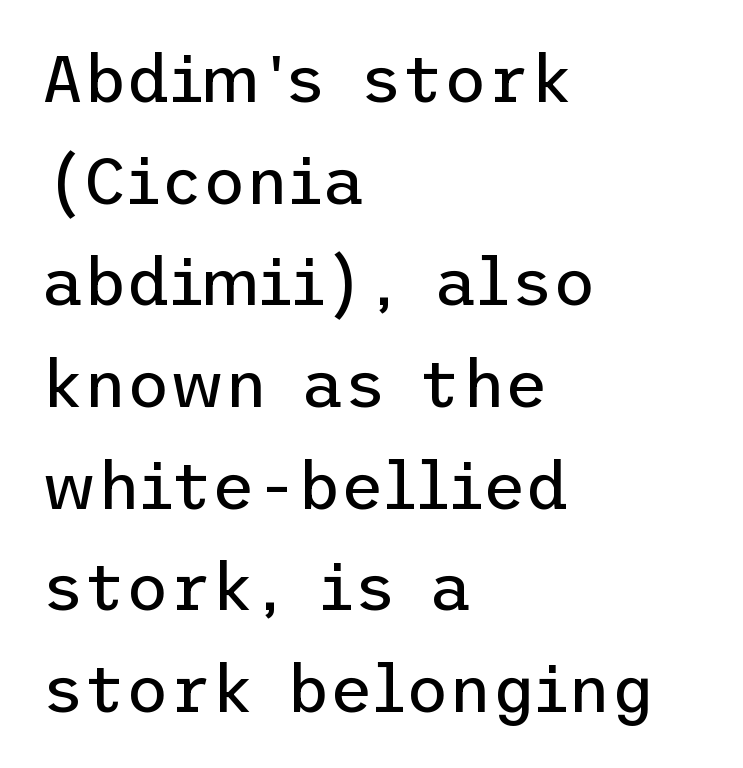
Here the glyphs are tracked normally, forming tight word shapes. Which margin do the lines hug? The left one — the right edge is uneven. Just letters on the line, the space beneath them empty. Compared with typical paragraphs, the rows here are spaced about the same.
